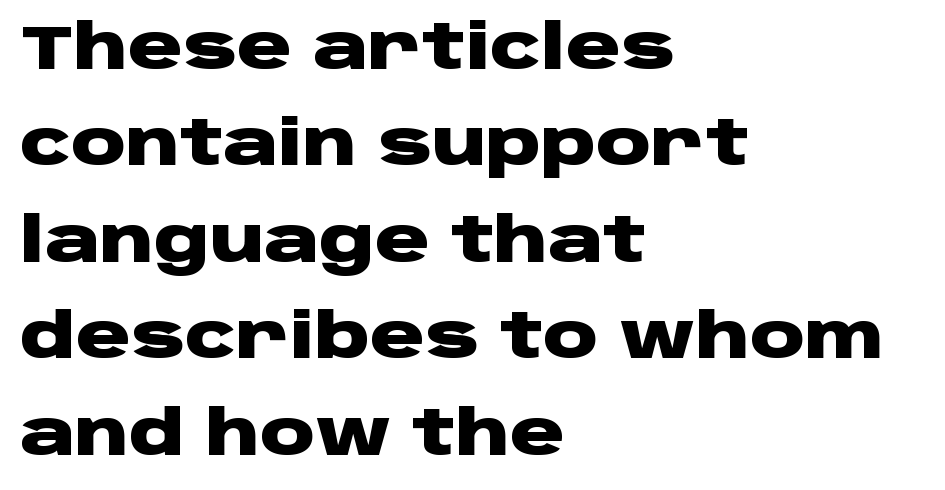
Has an underline been added? It has not. In terms of weight, the rendering is a true, heavy bold. Nothing unusual about the tracking: characters are spaced as the font intends. Italic? Not at all — the glyphs are vertical. Character widths vary here, with narrow letters taking less room than wide ones. Stroke terminals: plain, sans-serif.
